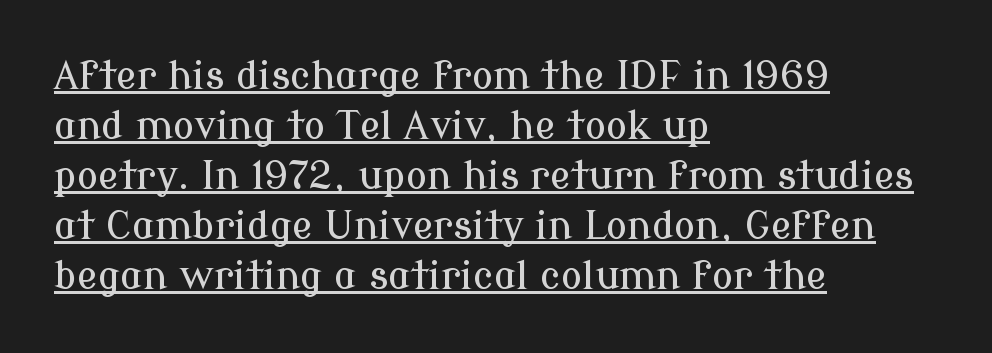
The typesetter has applied underlining to the passage shown. This sample uses an upright cut, with every glyph sitting square on the baseline. Reading down the column, the eye jumps a familiar distance to each next line. Here the designer chose a conventional face with non-uniform glyph widths. Serif or sans? Serif — the stroke terminals have little feet.
